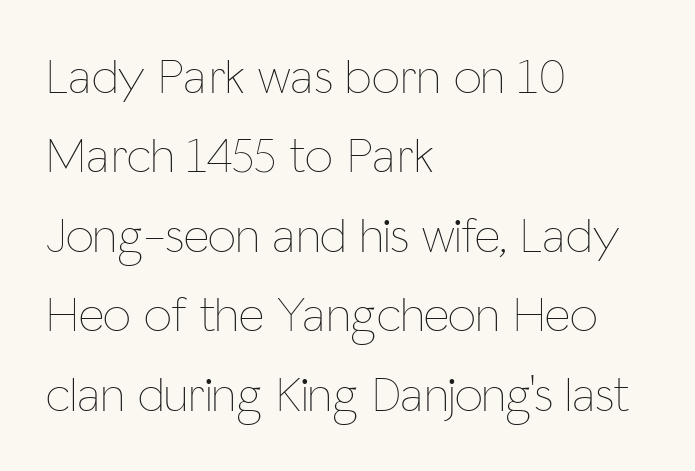
{"italic": "no", "bold": "no", "weight": "thin", "width": "condensed", "stroke_contrast": "low", "x_height": "medium", "monospaced": "no", "underline": "no", "align": "left", "line_spacing": "normal", "line_spacing_ratio": 1.59, "letter_spacing": "normal", "letter_spacing_em": 0.0, "glyph_px": 50}
